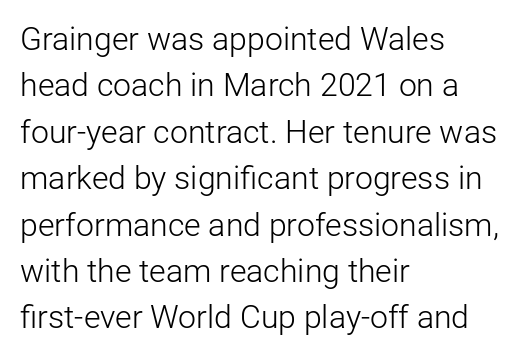
{"serif": "no", "italic": "no", "bold": "no", "weight": "light", "width": "normal", "stroke_contrast": "low", "x_height": "medium", "monospaced": "no", "underline": "no", "align": "left", "line_spacing": "normal", "line_spacing_ratio": 1.45, "letter_spacing": "normal", "letter_spacing_em": 0.0, "glyph_px": 32}
